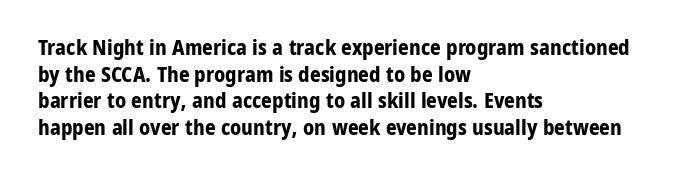
{"italic": "no", "bold": "yes", "underline": "no", "align": "left", "line_spacing": "normal", "line_spacing_ratio": 1.27, "letter_spacing": "normal", "letter_spacing_em": 0.0, "glyph_px": 21}
